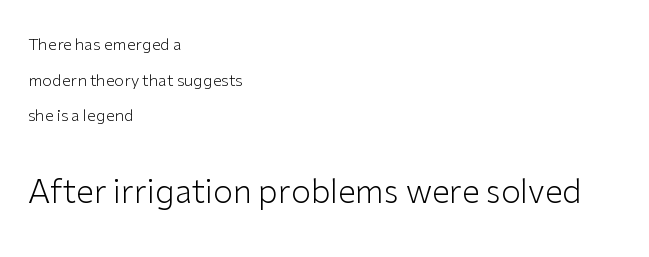
Q: Is the text bold? A: No.
Q: Is the text italic (slanted)? A: No, it is upright.
Q: Is the typeface a serif or a sans-serif typeface? A: Sans-serif.
Q: Is the text underlined? A: No.
Q: How is the paragraph aligned? A: Left-aligned.
Q: Is the spacing between letters normal or unusually wide? A: Normal.
Q: Is the spacing between lines tight, normal or loose? A: Loose.
Q: Which block of text is set in a larger size, the first (top) or the second (bottom)? A: The second (bottom) one.
Q: Width (condensed, normal, or wide)? A: Normal.
Q: Stroke contrast? A: Low.
Q: x-height? A: Medium.
Q: Monospaced? A: No.
